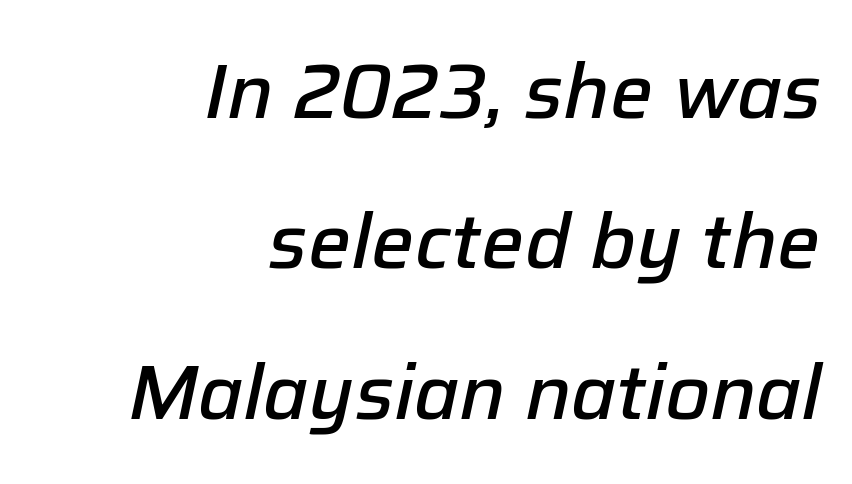
Descender tails drop into unmarked territory. The line-height multiplier appears high, well above default. Does the lettering tilt? It does — this is italic. Every row of glyphs terminates at an identical x-position on the right.
